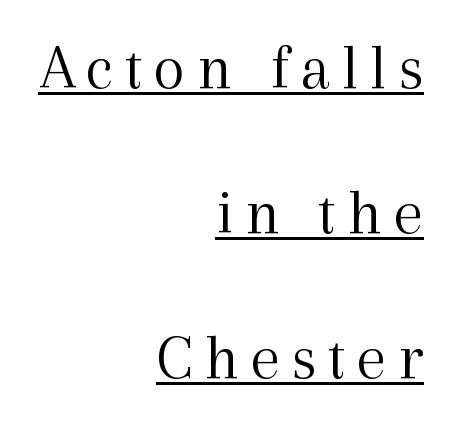
The image shows 65 px light serif type, upright; set right-aligned, loose line spacing (2.23x), underlined; a medium x-height.
